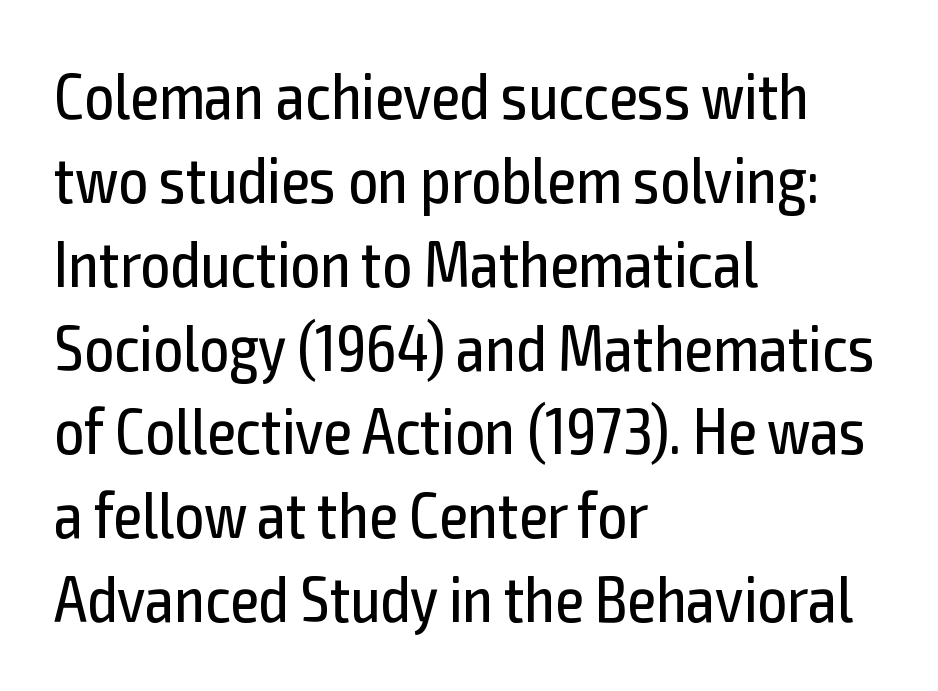
Q: Is the text bold? A: No.
Q: Is the text italic (slanted)? A: No, it is upright.
Q: Is the typeface a serif or a sans-serif typeface? A: Sans-serif.
Q: Is the text underlined? A: No.
Q: How is the paragraph aligned? A: Left-aligned.
Q: Is the spacing between letters normal or unusually wide? A: Normal.
Q: Is the spacing between lines tight, normal or loose? A: Normal.
Q: Width (condensed, normal, or wide)? A: Condensed.
Q: x-height? A: Medium.
Q: Monospaced? A: No.
